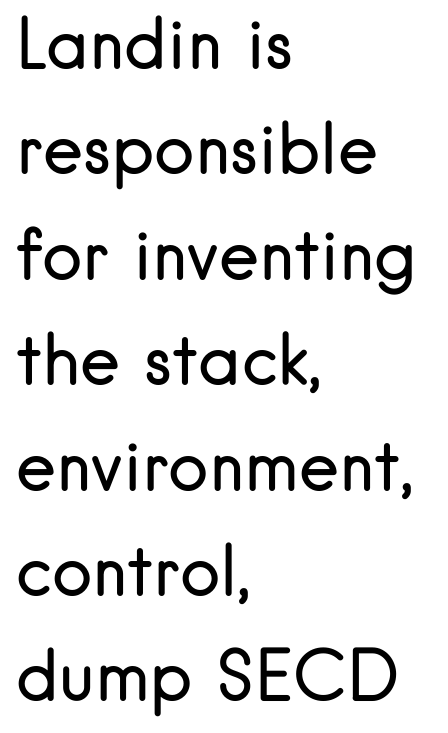
The compositor pushed each line to the left boundary. Successive baselines arrive at the customary interval. The typography opts for an upright posture over an oblique one. No extra tracking has been applied to these lines.
